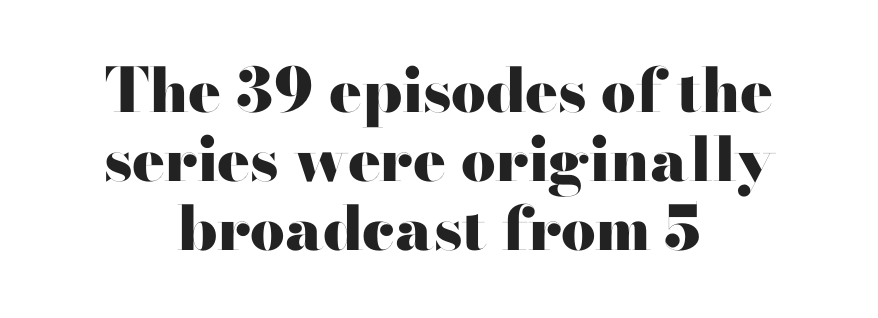
Q: Is the text bold? A: Yes.
Q: Is the text italic (slanted)? A: No, it is upright.
Q: Is the typeface a serif or a sans-serif typeface? A: Sans-serif.
Q: Is the text underlined? A: No.
Q: How is the paragraph aligned? A: Centered.
Q: Is the spacing between letters normal or unusually wide? A: Normal.
Q: Is the spacing between lines tight, normal or loose? A: Tight.
Q: Width (condensed, normal, or wide)? A: Wide.
Q: Stroke contrast? A: High.
Q: x-height? A: Small.
Q: Monospaced? A: No.
